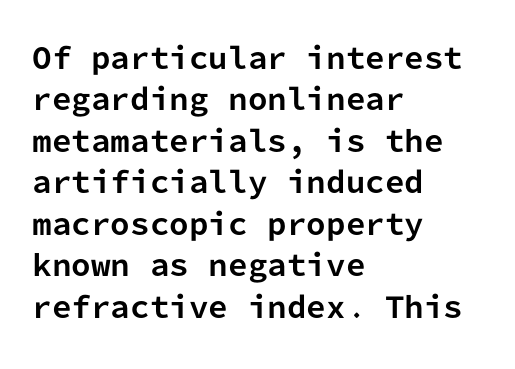
Each row of text sits above clean, open space. Characters remain perfectly vertical along every line. This rendering employs a face without finishing strokes, i.e., a sans-serif. Each letter, wide or thin by design, is forced into the same width here. The typesetter chose a ragged-right arrangement here. Tracking here is standard; glyphs follow each other at the usual distance.
